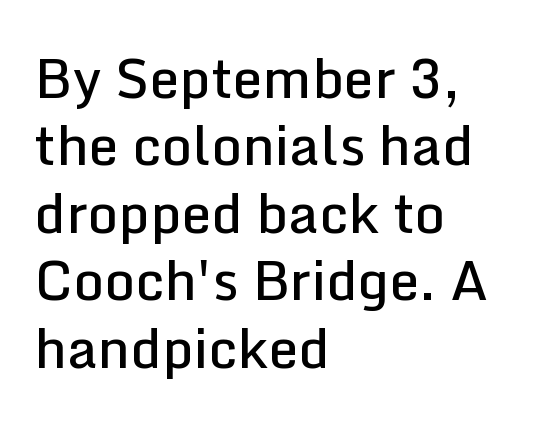
Looks like regular typesetting: each glyph gets only the width it needs. Nothing sits at the stroke ends, so this counts as sans-serif. Posture: vertical. Anything drawn beneath the words? Only blank space. What weight is shown? A semibold, between regular and bold. The lines sit at an ordinary, default distance from one another.
